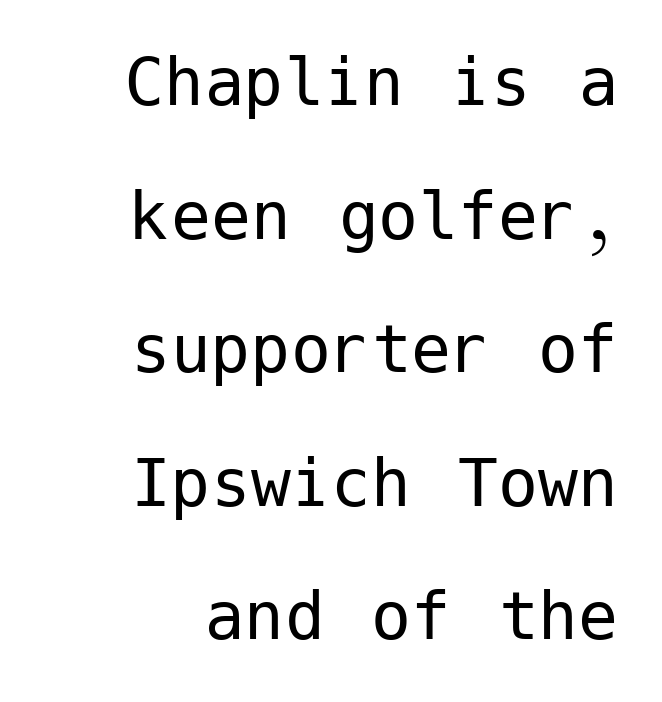
The image shows 80 px regular-weight sans-serif type, upright; set right-aligned, normal line spacing (1.67x), normal letter spacing, not underlined; low stroke contrast and a medium x-height.
